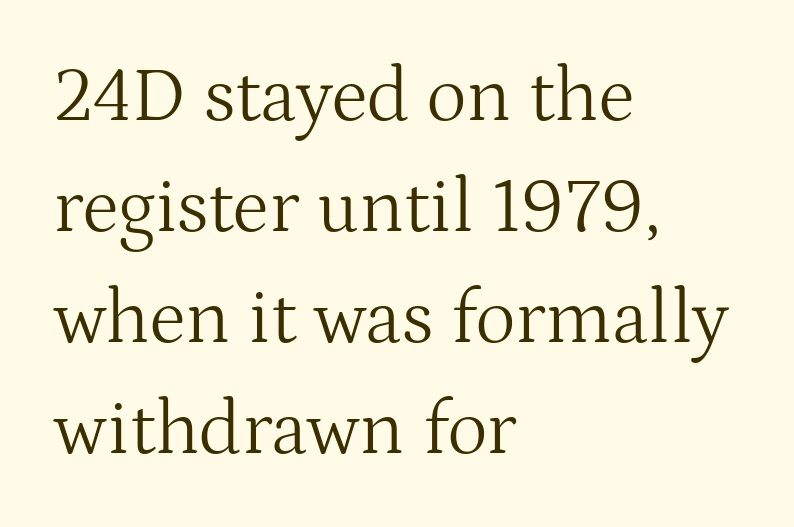
Q: Is the text bold? A: No.
Q: Is the text italic (slanted)? A: No, it is upright.
Q: Is the typeface a serif or a sans-serif typeface? A: Serif.
Q: Is the text underlined? A: No.
Q: How is the paragraph aligned? A: Left-aligned.
Q: Is the spacing between letters normal or unusually wide? A: Normal.
Q: Is the spacing between lines tight, normal or loose? A: Normal.
Q: Width (condensed, normal, or wide)? A: Normal.
Q: Stroke contrast? A: Medium.
Q: x-height? A: Medium.
Q: Monospaced? A: No.
